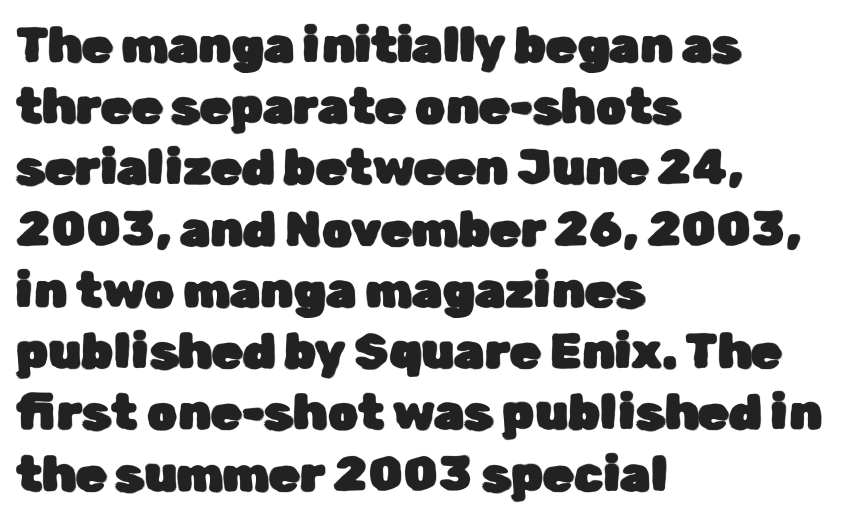
{"serif": "no", "italic": "no", "width": "normal", "stroke_contrast": "low", "x_height": "medium", "monospaced": "no", "underline": "no", "align": "left", "line_spacing": "normal", "line_spacing_ratio": 1.25, "letter_spacing": "normal", "letter_spacing_em": 0.0, "glyph_px": 49}
